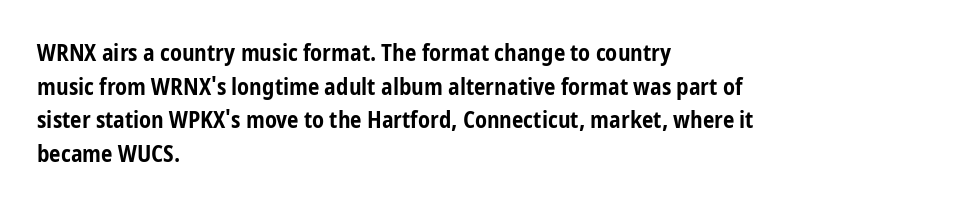
{"italic": "no", "bold": "yes", "underline": "no", "align": "left", "line_spacing": "normal", "line_spacing_ratio": 1.46, "letter_spacing": "normal", "letter_spacing_em": 0.0, "glyph_px": 23}
